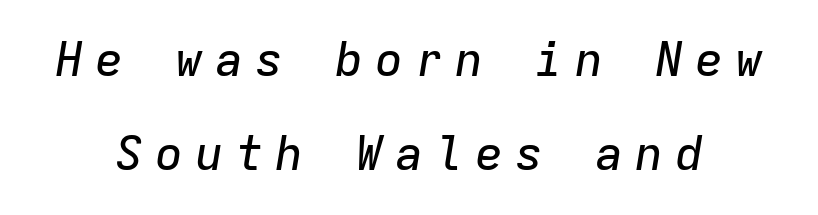
{"italic": "yes", "lean": "right", "slant_degrees": 9, "width": "normal", "stroke_contrast": "low", "x_height": "medium", "monospaced": "yes", "underline": "no", "line_spacing": "loose", "line_spacing_ratio": 2.01, "letter_spacing": "wide", "letter_spacing_em": 0.25, "glyph_px": 47}
